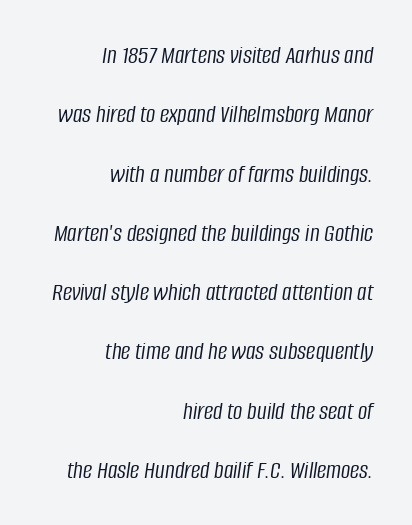
This reads as an unemphasized weight, regular at the heaviest. Compared with ordinary roman type, these characters are visibly tilted. The paragraph shown leans on its right margin. Leading is clearly above the norm, producing a sparse column.
